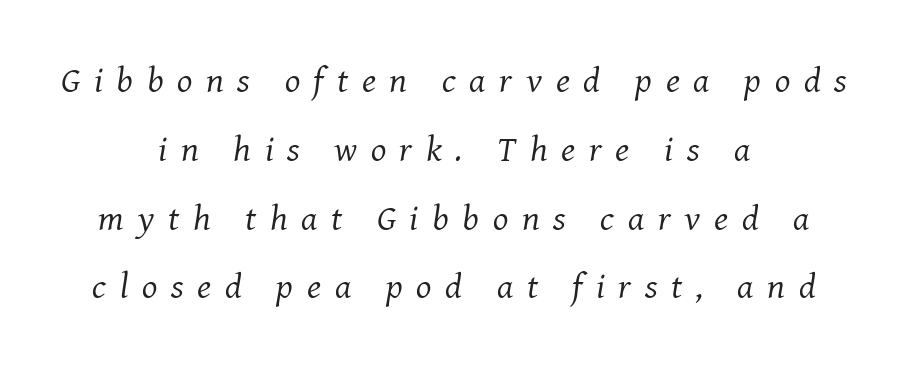
Q: Is the text bold? A: No.
Q: Is the text italic (slanted)? A: Yes, it leans right by about 8 degrees.
Q: Is the typeface a serif or a sans-serif typeface? A: Serif.
Q: Is the text underlined? A: No.
Q: How is the paragraph aligned? A: Centered.
Q: Is the spacing between letters normal or unusually wide? A: Unusually wide.
Q: Is the spacing between lines tight, normal or loose? A: Loose.
Q: Width (condensed, normal, or wide)? A: Normal.
Q: Stroke contrast? A: Medium.
Q: x-height? A: Medium.
Q: Monospaced? A: No.
